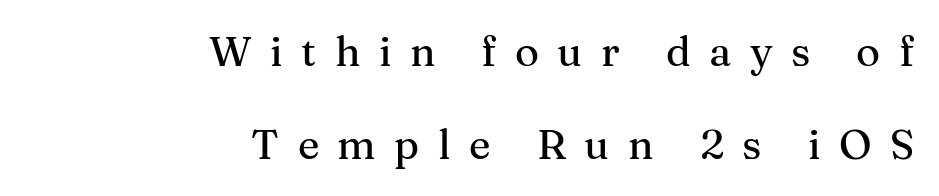
{"serif": "yes", "italic": "no", "width": "normal", "stroke_contrast": "medium", "x_height": "medium", "monospaced": "no", "underline": "no", "align": "right", "line_spacing": "loose", "line_spacing_ratio": 2.28, "letter_spacing": "wide", "letter_spacing_em": 0.45, "glyph_px": 41}
